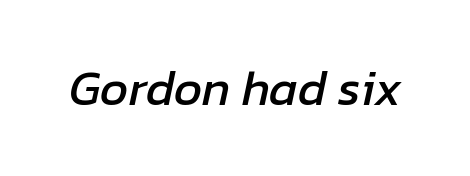
{"italic": "yes", "lean": "right", "slant_degrees": 12, "width": "normal", "stroke_contrast": "low", "x_height": "medium", "monospaced": "no", "underline": "no", "letter_spacing": "normal", "letter_spacing_em": 0.0, "glyph_px": 49}
